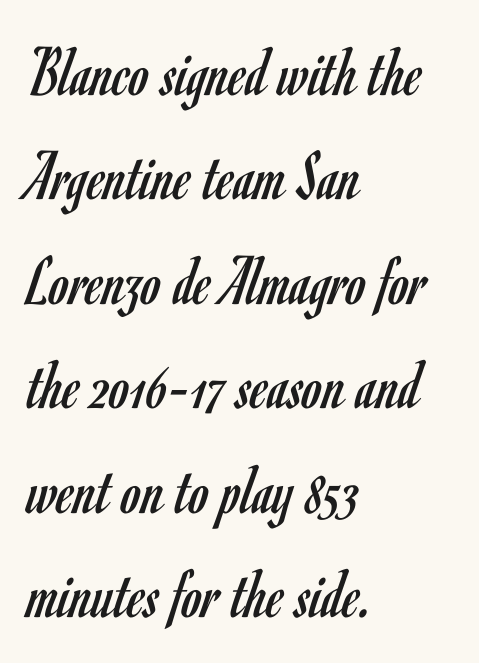
{"serif": "no", "bold": "no", "weight": "regular", "width": "condensed", "stroke_contrast": "low", "x_height": "small", "monospaced": "no", "underline": "no", "align": "left", "line_spacing": "normal", "line_spacing_ratio": 1.45, "letter_spacing": "normal", "letter_spacing_em": 0.0, "glyph_px": 72}
